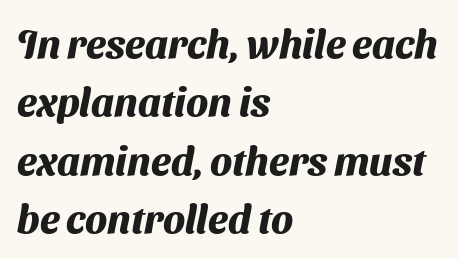
The image shows 40 px heavy sans-serif type; set left-aligned, normal line spacing (1.46x), normal letter spacing, not underlined; medium stroke contrast and a medium x-height.
